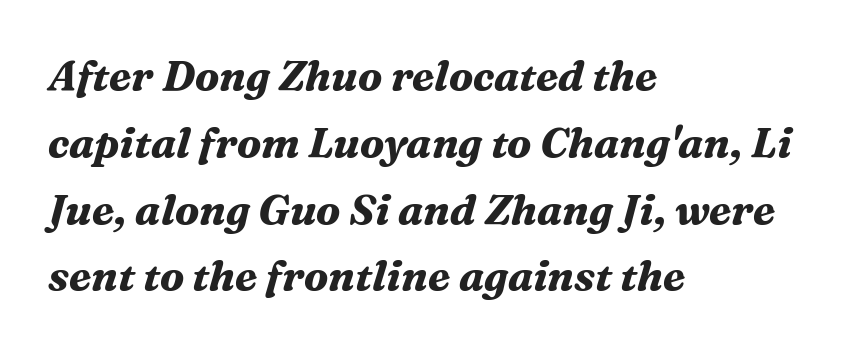
Short note: letters normally spaced. These lines are composed in type with serifs. Its strokes are broad and dark, the hallmark of bold type. Looks like regular typesetting: each glyph gets only the width it needs. Glance below the letters and you will spot only blank space.
